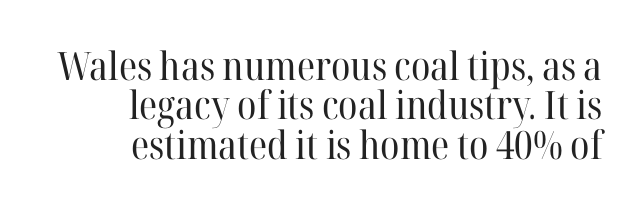
{"serif": "yes", "italic": "no", "bold": "no", "weight": "regular", "width": "normal", "stroke_contrast": "high", "x_height": "medium", "monospaced": "no", "underline": "no", "align": "right", "line_spacing": "tight", "line_spacing_ratio": 1.01, "letter_spacing": "normal", "letter_spacing_em": 0.0, "glyph_px": 39}
